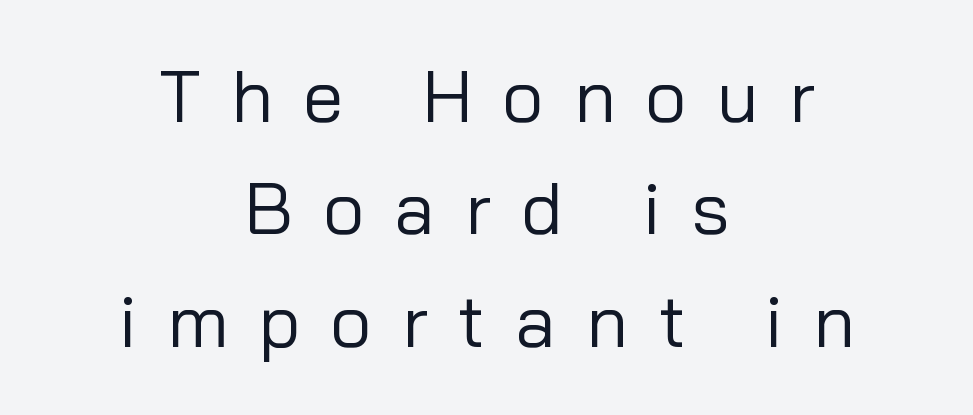
{"serif": "no", "italic": "no", "bold": "no", "weight": "regular", "width": "normal", "stroke_contrast": "low", "x_height": "medium", "monospaced": "no", "underline": "no", "align": "center", "line_spacing": "normal", "line_spacing_ratio": 1.54, "letter_spacing": "wide", "letter_spacing_em": 0.41, "glyph_px": 73}
